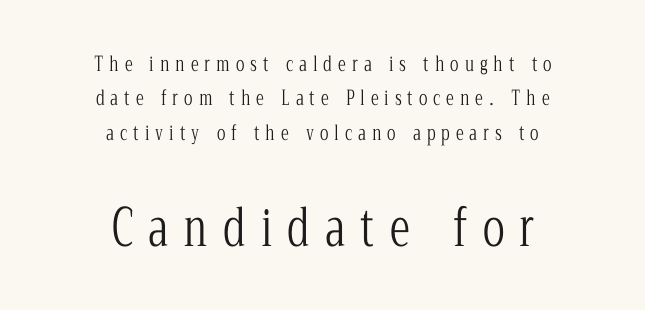
Characters follow at a spacing far wider than the type designer built in. A bare baseline throughout the passage. Varying glyph widths throughout — classic text-font behaviour. Stems and bowls with no extra thickness — not bold.
